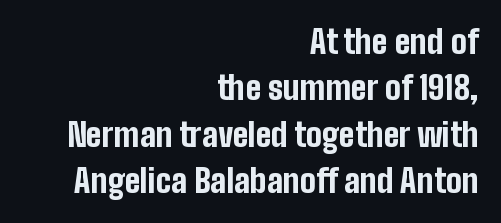
Q: Is the text bold? A: Yes.
Q: Is the text italic (slanted)? A: No, it is upright.
Q: Is the typeface a serif or a sans-serif typeface? A: Sans-serif.
Q: Is the text underlined? A: No.
Q: How is the paragraph aligned? A: Right-aligned.
Q: Is the spacing between letters normal or unusually wide? A: Normal.
Q: Is the spacing between lines tight, normal or loose? A: Normal.
Q: Width (condensed, normal, or wide)? A: Condensed.
Q: Stroke contrast? A: Low.
Q: x-height? A: Medium.
Q: Monospaced? A: No.
